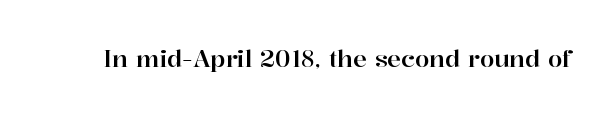
Q: Is the text italic (slanted)? A: No, it is upright.
Q: Is the text underlined? A: No.
Q: Is the spacing between letters normal or unusually wide? A: Normal.
